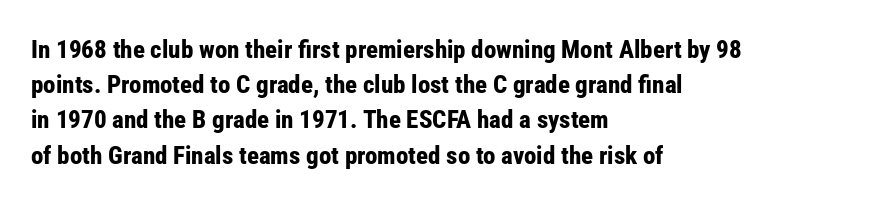
{"italic": "no", "bold": "yes", "underline": "no", "align": "left", "line_spacing": "normal", "line_spacing_ratio": 1.41, "letter_spacing": "normal", "letter_spacing_em": 0.0, "glyph_px": 25}
